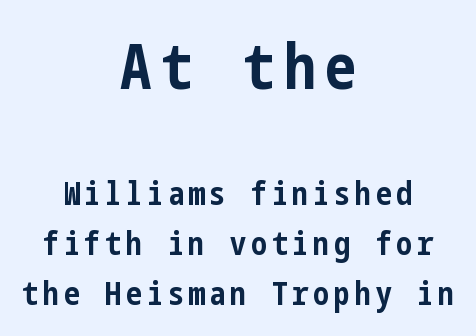
Q: Is the text bold? A: Yes.
Q: Is the text italic (slanted)? A: No, it is upright.
Q: Is the typeface a serif or a sans-serif typeface? A: Sans-serif.
Q: Is the text underlined? A: No.
Q: How is the paragraph aligned? A: Centered.
Q: Is the spacing between lines tight, normal or loose? A: Normal.
Q: Which block of text is set in a larger size, the first (top) or the second (bottom)? A: The first (top) one.
Q: Width (condensed, normal, or wide)? A: Condensed.
Q: Stroke contrast? A: Low.
Q: x-height? A: Medium.
